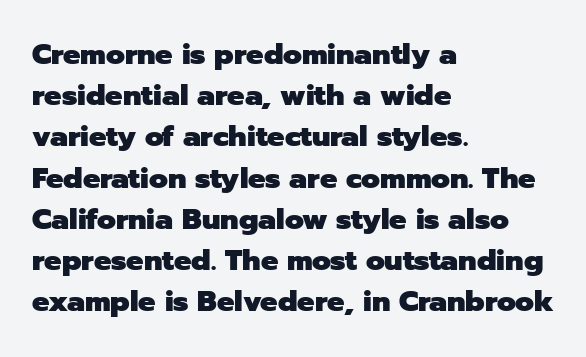
The image shows 29 px heavy sans-serif type, upright; set left-aligned, normal line spacing (1.42x), normal letter spacing, not underlined; low stroke contrast and a medium x-height.
